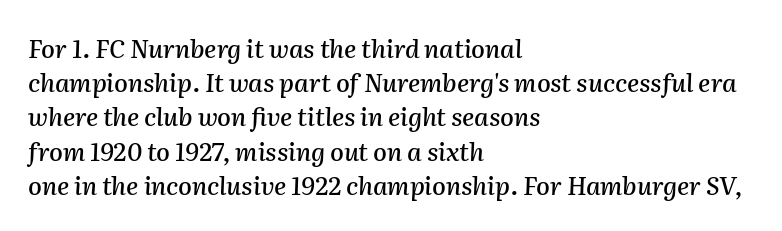
Q: Is the text italic (slanted)? A: Yes, it leans right by about 2 degrees.
Q: Is the text underlined? A: No.
Q: How is the paragraph aligned? A: Left-aligned.
Q: Is the spacing between letters normal or unusually wide? A: Normal.
Q: Is the spacing between lines tight, normal or loose? A: Normal.
